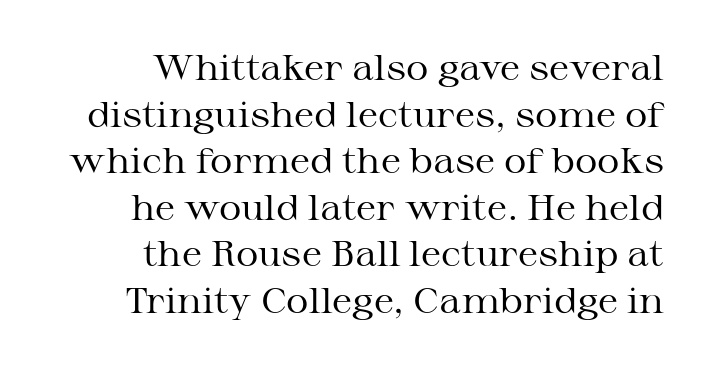
{"serif": "yes", "italic": "no", "bold": "no", "weight": "regular", "width": "wide", "stroke_contrast": "medium", "x_height": "medium", "monospaced": "no", "underline": "no", "align": "right", "line_spacing": "normal", "line_spacing_ratio": 1.33, "letter_spacing": "normal", "letter_spacing_em": 0.0, "glyph_px": 35}
